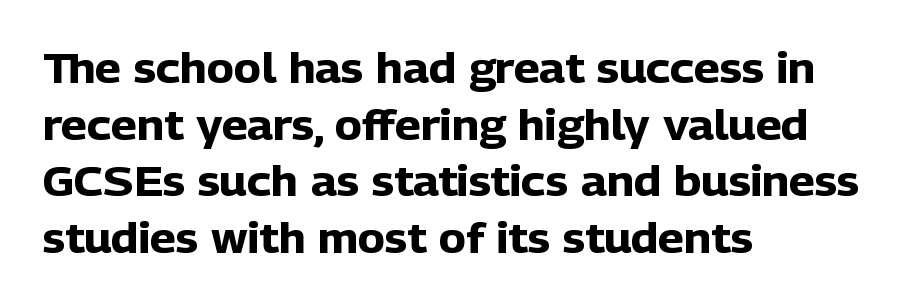
Q: Is the text bold? A: Yes.
Q: Is the text italic (slanted)? A: No, it is upright.
Q: Is the typeface a serif or a sans-serif typeface? A: Sans-serif.
Q: Is the text underlined? A: No.
Q: How is the paragraph aligned? A: Left-aligned.
Q: Is the spacing between letters normal or unusually wide? A: Normal.
Q: Is the spacing between lines tight, normal or loose? A: Normal.
Q: Width (condensed, normal, or wide)? A: Normal.
Q: Stroke contrast? A: Low.
Q: x-height? A: Medium.
Q: Monospaced? A: No.
